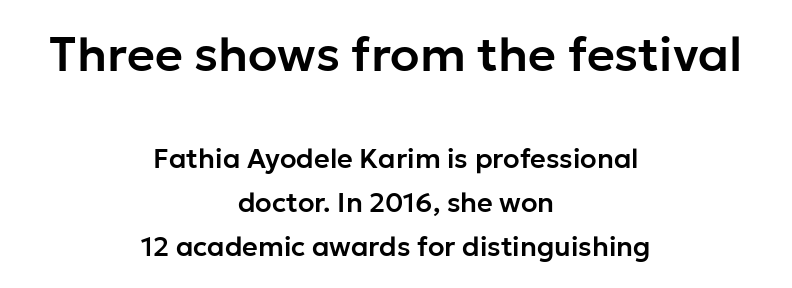
Q: Is the text italic (slanted)? A: No, it is upright.
Q: Is the typeface a serif or a sans-serif typeface? A: Sans-serif.
Q: Is the text underlined? A: No.
Q: How is the paragraph aligned? A: Centered.
Q: Is the spacing between letters normal or unusually wide? A: Normal.
Q: Is the spacing between lines tight, normal or loose? A: Normal.
Q: Which block of text is set in a larger size, the first (top) or the second (bottom)? A: The first (top) one.
Q: Width (condensed, normal, or wide)? A: Normal.
Q: Stroke contrast? A: Low.
Q: x-height? A: Medium.
Q: Monospaced? A: No.
